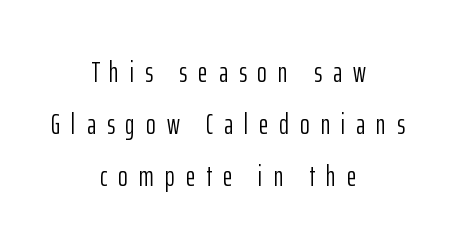
The image shows 29 px light, condensed sans-serif type, upright; set centered, line spacing 1.79x, unusually wide letter spacing (+0.38 em), not underlined; low stroke contrast and a medium x-height.
